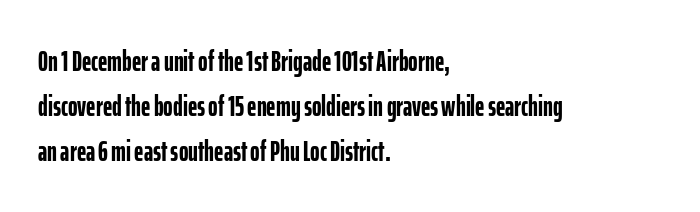
Here the designer chose a conventional face with non-uniform glyph widths. Leading matches the norm, producing a regular column. Note: no serifs on the glyphs. How are the letters spaced? Ordinarily, with no added tracking.
